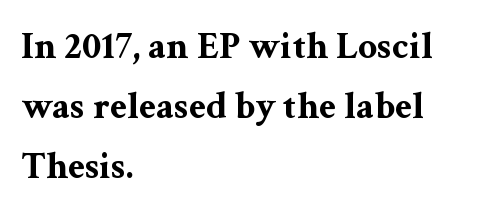
{"serif": "yes", "italic": "no", "bold": "yes", "weight": "bold", "width": "wide", "stroke_contrast": "medium", "x_height": "medium", "monospaced": "no", "underline": "no", "align": "left", "line_spacing": "normal", "line_spacing_ratio": 1.58, "letter_spacing": "normal", "letter_spacing_em": 0.0, "glyph_px": 38}
